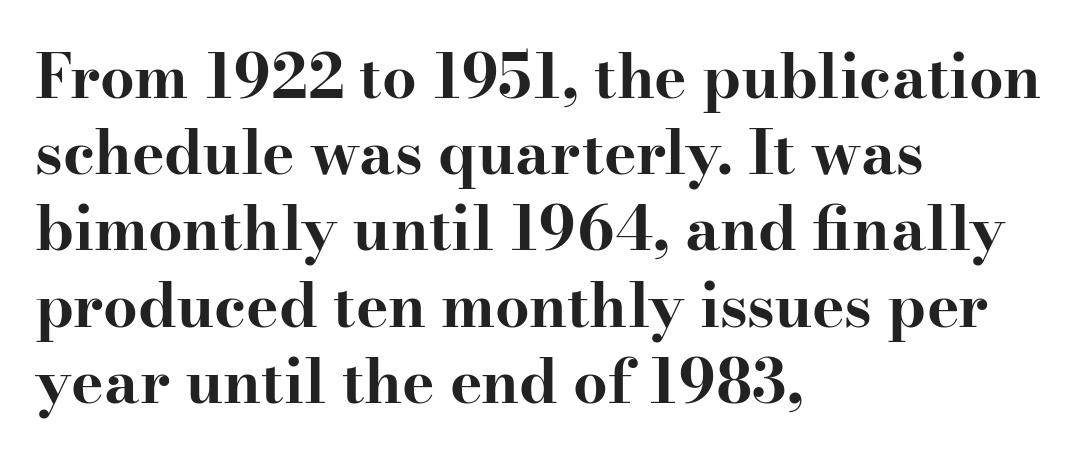
{"serif": "yes", "italic": "no", "bold": "yes", "weight": "bold", "width": "wide", "stroke_contrast": "high", "x_height": "small", "monospaced": "no", "underline": "no", "align": "left", "line_spacing": "normal", "line_spacing_ratio": 1.25, "letter_spacing": "normal", "letter_spacing_em": 0.0, "glyph_px": 61}
